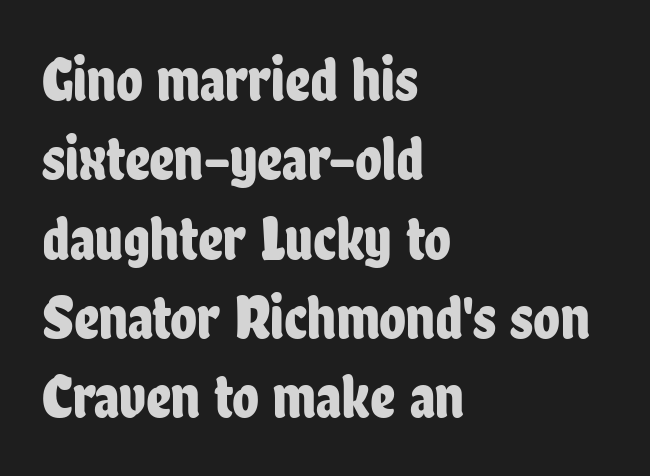
Think of a printed novel: that variable character pitch is what you see here. The setting favours the left margin, as ordinary paragraphs usually do. There is no visible air inserted between adjacent glyphs. Successive baselines arrive at the customary interval.
